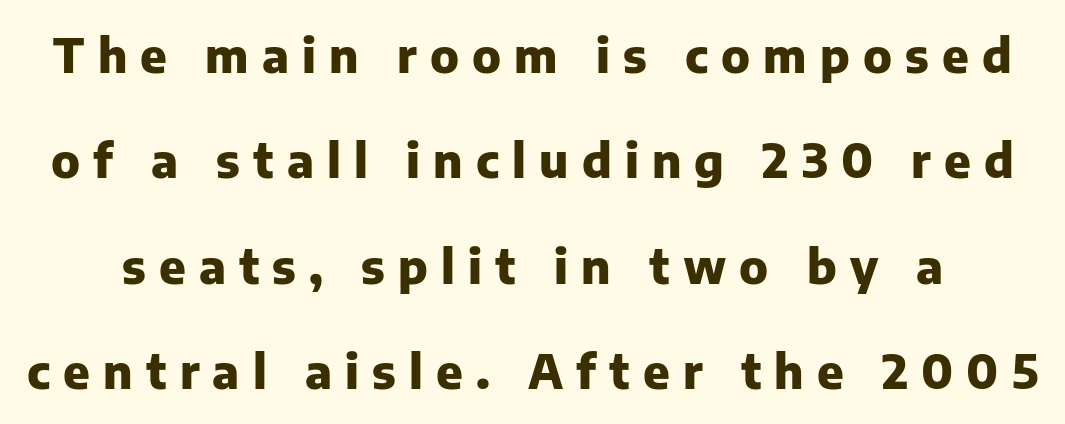
The image shows 47 px heavy sans-serif type, upright; set loose line spacing (2.24x), unusually wide letter spacing (+0.28 em), not underlined; low stroke contrast and a medium x-height.
